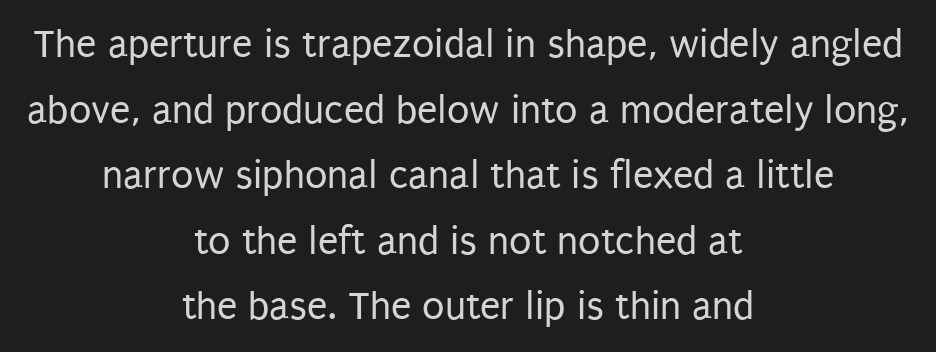
Every stem runs plumb, perpendicular to the baseline. Reading down the column, the eye jumps a familiar distance to each next line. Looks like regular typesetting: each glyph gets only the width it needs. The gap between lines stays unmarked. This rendering uses center alignment, leaving both contours irregular but symmetric. Classification — sans serif.
